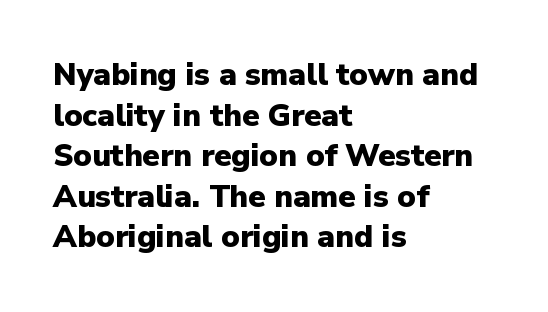
The image shows 31 px heavy sans-serif type, upright; set left-aligned, normal line spacing (1.31x), normal letter spacing, not underlined; low stroke contrast and a medium x-height.
